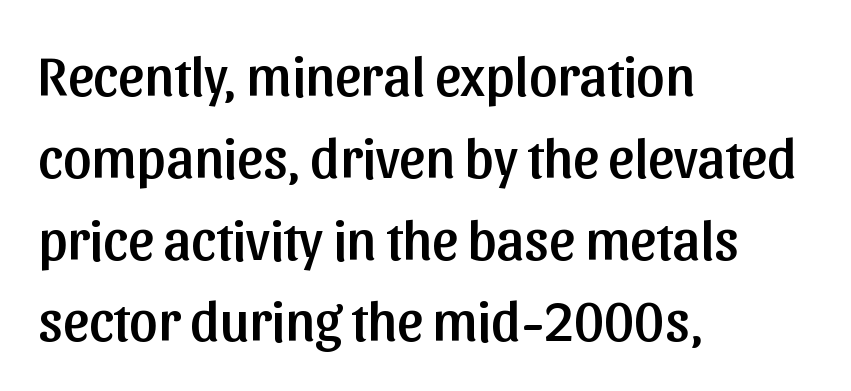
The type family on display is of the sans-serif kind. Italic: no, the glyphs are upright roman. Every row of glyphs begins at an identical x-position on the left. This rendering leaves character spacing at its baseline value.
